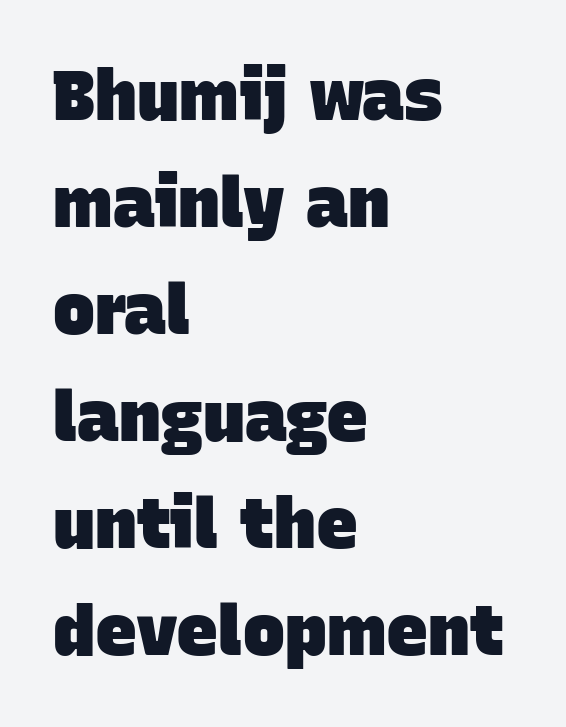
The paragraph shown leans on its left margin. What stands out about the letter spacing? Nothing — it is the standard amount. Heavy-handed strokes throughout: this text is bold. The text was rendered using a sans face with plain stroke endings. The space directly below the letters is spotless. The face used here is proportionally spaced, like ordinary book or web type.
